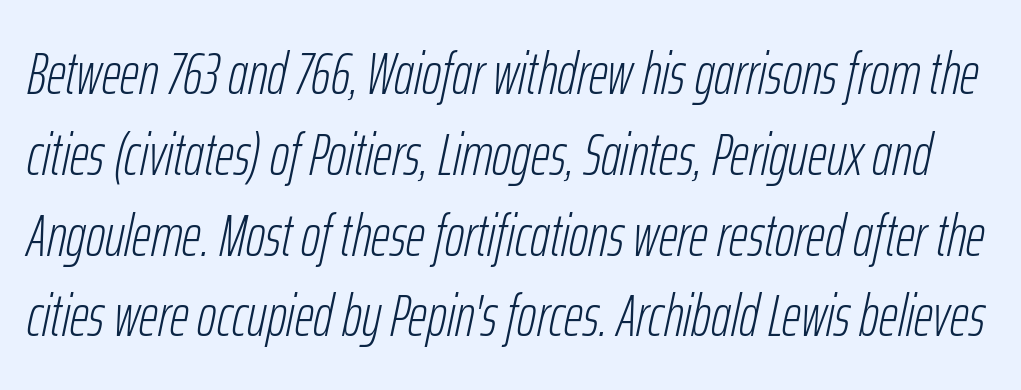
The image shows 59 px light, condensed type, italic (leaning right); set normal line spacing (1.37x), normal letter spacing, not underlined; low stroke contrast and a medium x-height.
